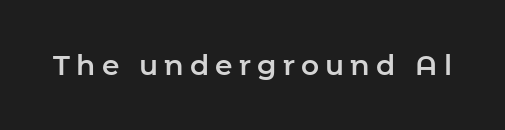
The letters stand upright; this is a roman face. The designer went with a sans here, leaving each stem footless. Here the designer chose a conventional face with non-uniform glyph widths. Letters rest on an invisible, unmarked baseline. Substantial extra tracking has been applied to these lines.
